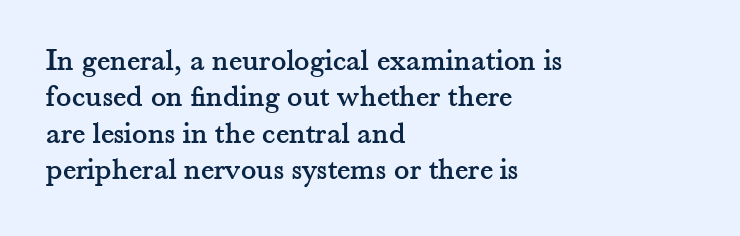
{"serif": "yes", "italic": "no", "width": "normal", "stroke_contrast": "medium", "x_height": "small", "monospaced": "no", "underline": "no", "align": "left", "line_spacing": "tight", "line_spacing_ratio": 1.14, "letter_spacing": "normal", "letter_spacing_em": 0.0, "glyph_px": 32}
